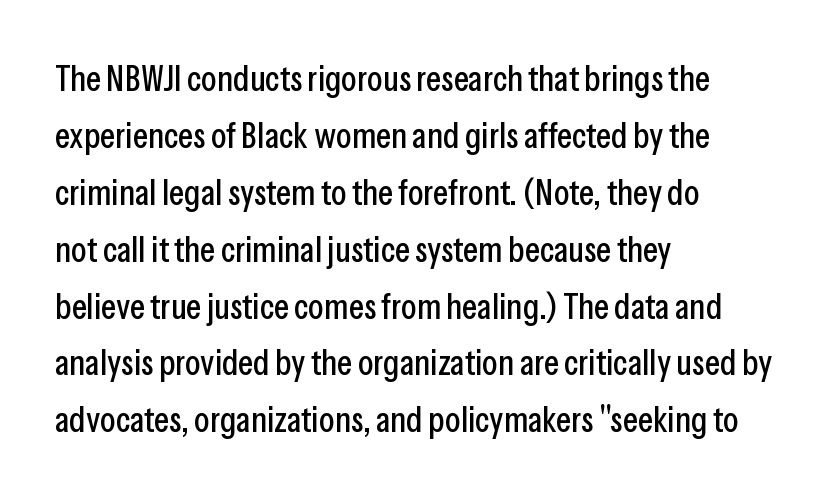
If you drew a ruler down the left edge, every line would touch it. The words here are not underlined. Characters remain perfectly vertical along every line. This block has exactly the height ordinary leading produces. These lines are rendered in a variable-pitch font. Observe the ordinary spacing: letters are neighbours, not strangers.
